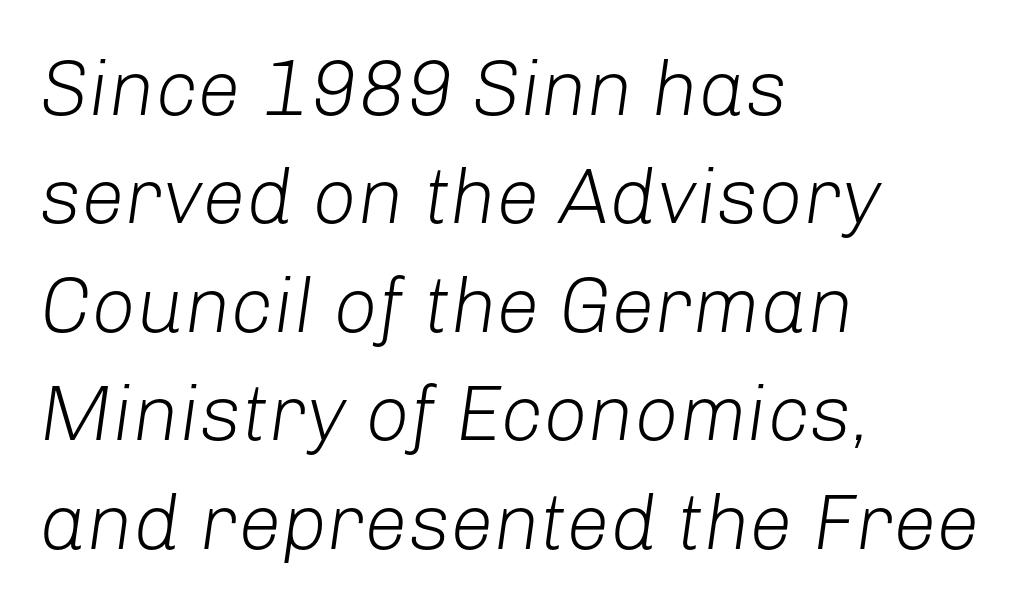
Q: Is the text bold? A: No.
Q: Is the text italic (slanted)? A: Yes, it leans right by about 8 degrees.
Q: Is the text underlined? A: No.
Q: How is the paragraph aligned? A: Left-aligned.
Q: Is the spacing between letters normal or unusually wide? A: Normal.
Q: Is the spacing between lines tight, normal or loose? A: Normal.
Q: Width (condensed, normal, or wide)? A: Normal.
Q: Stroke contrast? A: Low.
Q: x-height? A: Medium.
Q: Monospaced? A: No.
